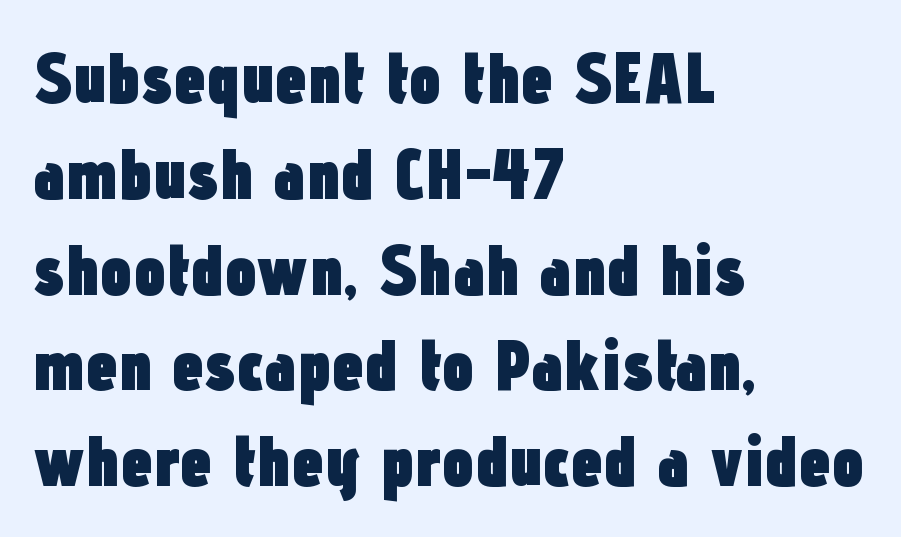
Q: Is the text bold? A: Yes.
Q: Is the text italic (slanted)? A: No, it is upright.
Q: Is the typeface a serif or a sans-serif typeface? A: Sans-serif.
Q: Is the text underlined? A: No.
Q: How is the paragraph aligned? A: Left-aligned.
Q: Is the spacing between letters normal or unusually wide? A: Normal.
Q: Is the spacing between lines tight, normal or loose? A: Normal.
Q: Width (condensed, normal, or wide)? A: Condensed.
Q: Stroke contrast? A: Low.
Q: x-height? A: Medium.
Q: Monospaced? A: No.
